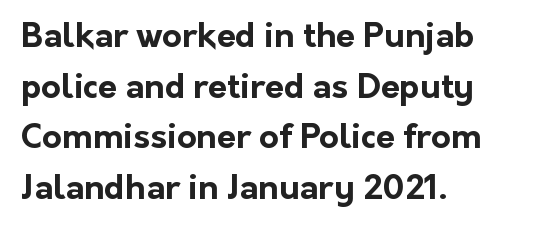
Q: Is the text bold? A: Yes.
Q: Is the text italic (slanted)? A: No, it is upright.
Q: Is the typeface a serif or a sans-serif typeface? A: Sans-serif.
Q: Is the text underlined? A: No.
Q: How is the paragraph aligned? A: Left-aligned.
Q: Is the spacing between letters normal or unusually wide? A: Normal.
Q: Is the spacing between lines tight, normal or loose? A: Normal.
Q: Width (condensed, normal, or wide)? A: Normal.
Q: Stroke contrast? A: Low.
Q: x-height? A: Medium.
Q: Monospaced? A: No.
